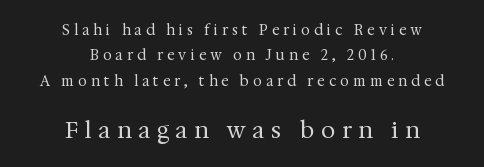
Q: Is the text bold? A: No.
Q: Is the text italic (slanted)? A: No, it is upright.
Q: Is the text underlined? A: No.
Q: How is the paragraph aligned? A: Centered.
Q: Is the spacing between letters normal or unusually wide? A: Unusually wide.
Q: Which block of text is set in a larger size, the first (top) or the second (bottom)? A: The second (bottom) one.
